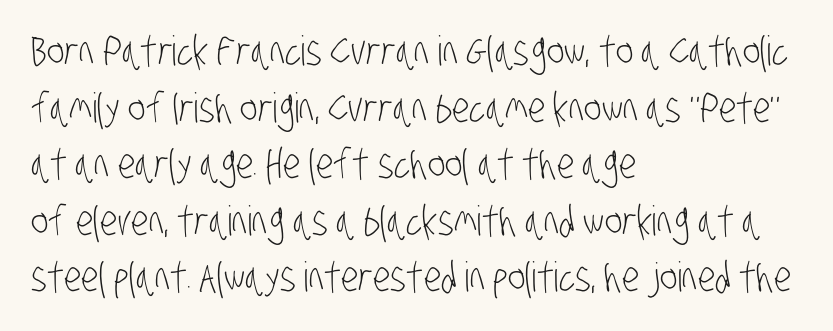
{"serif": "no", "bold": "no", "weight": "light", "width": "condensed", "stroke_contrast": "low", "x_height": "large", "monospaced": "no", "underline": "no", "align": "left", "line_spacing": "normal", "line_spacing_ratio": 1.38, "letter_spacing": "normal", "letter_spacing_em": 0.0, "glyph_px": 41}
